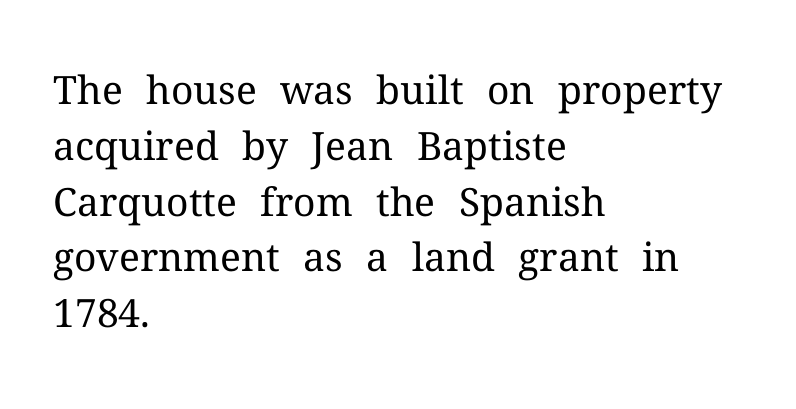
The image shows 39 px regular-weight serif type, upright; set left-aligned, normal line spacing (1.43x), normal letter spacing, not underlined; medium stroke contrast and a medium x-height.
